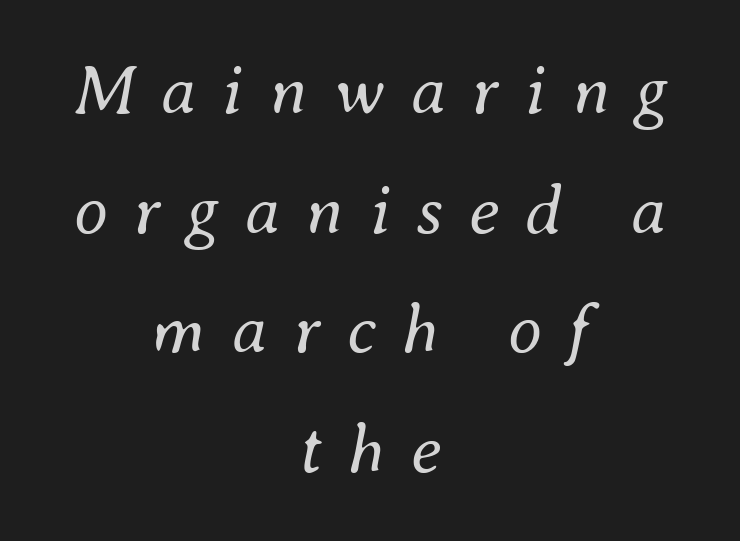
The image shows 70 px regular-weight type, italic (leaning right); set centered, line spacing 1.71x, unusually wide letter spacing (+0.37 em), not underlined; medium stroke contrast and a small x-height.
